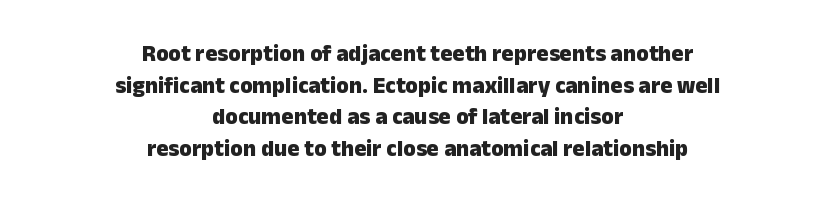
The image shows 23 px bold type, upright; set centered, normal line spacing (1.37x), normal letter spacing, not underlined.
